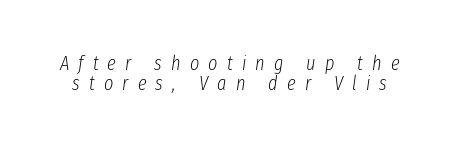
{"italic": "yes", "lean": "right", "slant_degrees": 8, "bold": "no", "underline": "no", "line_spacing": "tight", "line_spacing_ratio": 1.01, "letter_spacing": "wide", "letter_spacing_em": 0.46, "glyph_px": 20}
